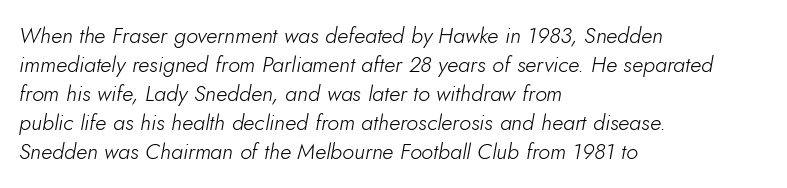
Q: Is the text bold? A: No.
Q: Is the text italic (slanted)? A: Yes, it leans right by about 10 degrees.
Q: Is the text underlined? A: No.
Q: How is the paragraph aligned? A: Left-aligned.
Q: Is the spacing between letters normal or unusually wide? A: Normal.
Q: Is the spacing between lines tight, normal or loose? A: Normal.
